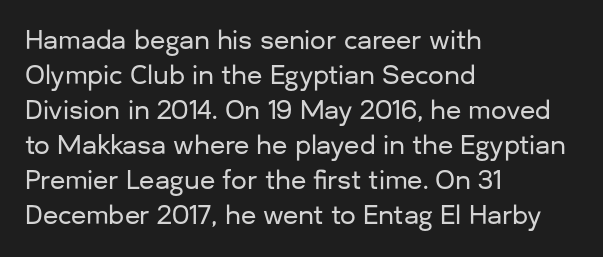
{"italic": "no", "underline": "no", "align": "left", "line_spacing": "normal", "line_spacing_ratio": 1.4, "letter_spacing": "normal", "letter_spacing_em": 0.0, "glyph_px": 25}
